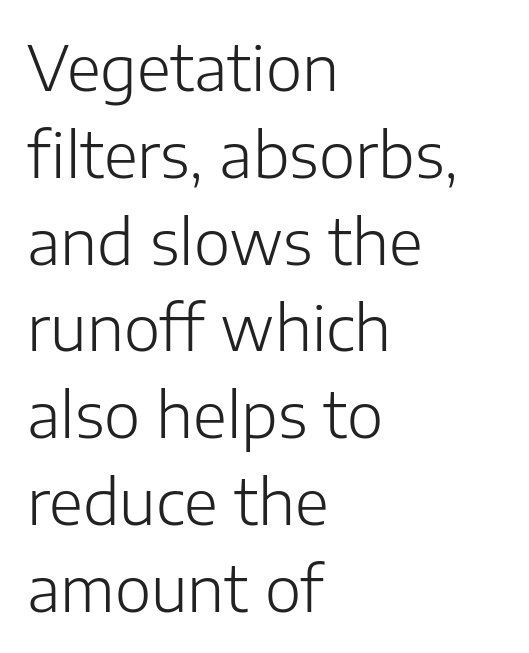
Teacher's note: observe the even left margin — that is flush-left alignment. Descenders hang freely into open space. These lines are rendered in a variable-pitch font. Is the type heavy? It reads as light-to-regular instead. Normally led — the rows are evenly, conventionally spaced. Stroke terminals: plain, sans-serif.
